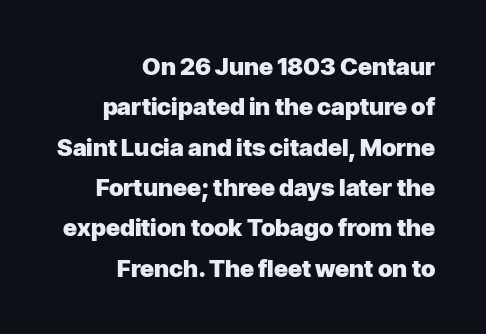
The image shows 24 px bold type, upright; set right-aligned, normal line spacing (1.68x), normal letter spacing, not underlined.
